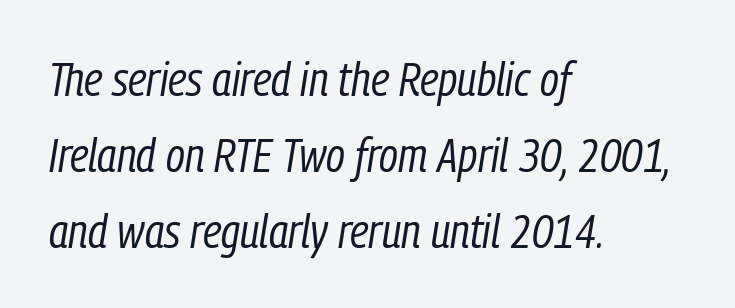
Q: Is the text bold? A: No.
Q: Is the text italic (slanted)? A: Yes, it leans right by about 9 degrees.
Q: Is the text underlined? A: No.
Q: How is the paragraph aligned? A: Left-aligned.
Q: Is the spacing between letters normal or unusually wide? A: Normal.
Q: Is the spacing between lines tight, normal or loose? A: Normal.
Q: Width (condensed, normal, or wide)? A: Condensed.
Q: Stroke contrast? A: Low.
Q: x-height? A: Medium.
Q: Monospaced? A: No.
